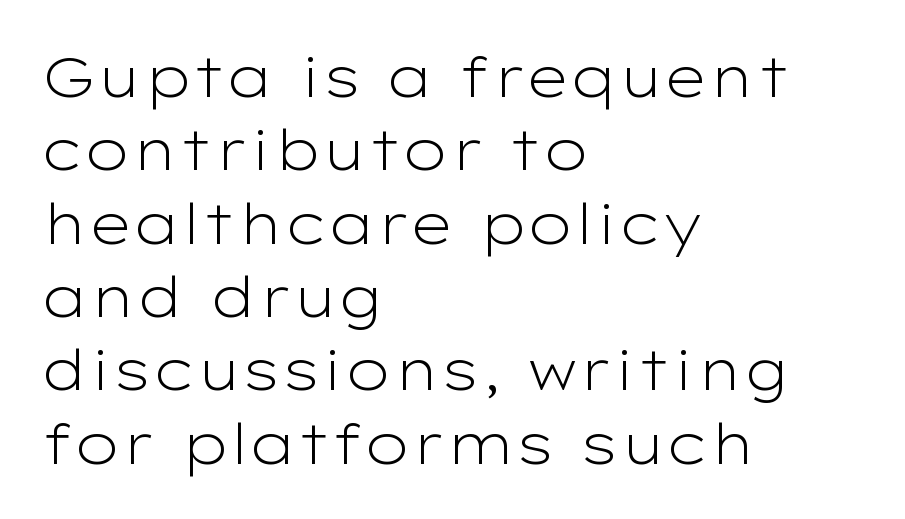
The image shows 56 px light, wide sans-serif type, upright; set left-aligned, normal line spacing (1.31x), normal letter spacing, not underlined; low stroke contrast and a medium x-height.
